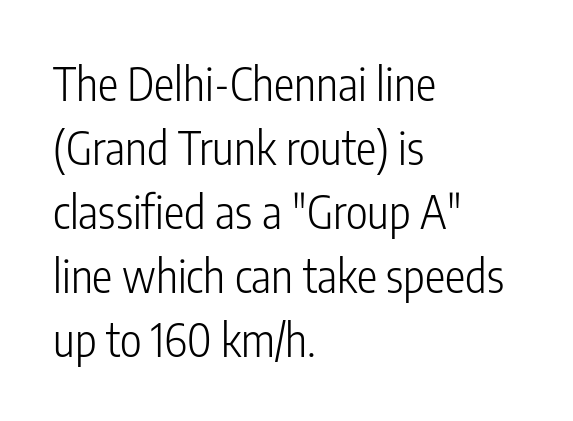
{"serif": "no", "italic": "no", "bold": "no", "weight": "light", "width": "condensed", "stroke_contrast": "low", "x_height": "medium", "monospaced": "no", "underline": "no", "align": "left", "line_spacing": "normal", "line_spacing_ratio": 1.39, "letter_spacing": "normal", "letter_spacing_em": 0.0, "glyph_px": 46}
